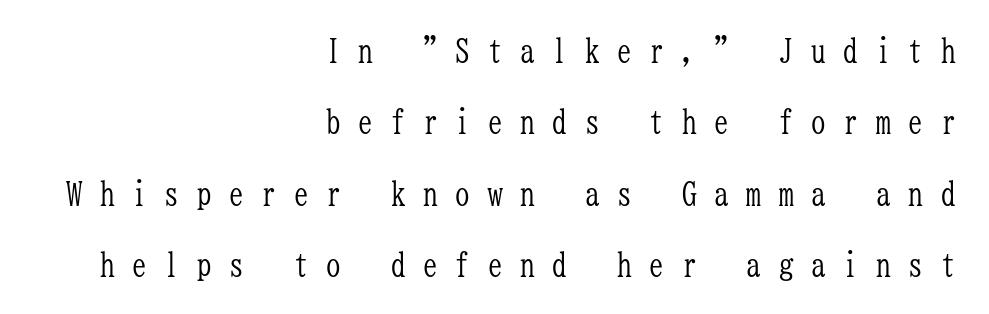
{"serif": "yes", "italic": "no", "bold": "no", "weight": "light", "width": "condensed", "stroke_contrast": "low", "x_height": "medium", "monospaced": "yes", "underline": "no", "align": "right", "line_spacing": "loose", "line_spacing_ratio": 2.16, "letter_spacing": "wide", "letter_spacing_em": 0.48, "glyph_px": 33}
